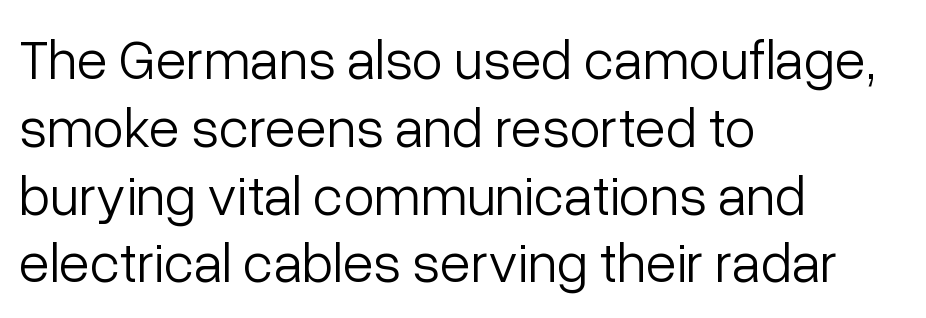
Q: Is the text bold? A: No.
Q: Is the text italic (slanted)? A: No, it is upright.
Q: Is the typeface a serif or a sans-serif typeface? A: Sans-serif.
Q: Is the text underlined? A: No.
Q: How is the paragraph aligned? A: Left-aligned.
Q: Is the spacing between letters normal or unusually wide? A: Normal.
Q: Width (condensed, normal, or wide)? A: Normal.
Q: Stroke contrast? A: Low.
Q: x-height? A: Medium.
Q: Monospaced? A: No.
